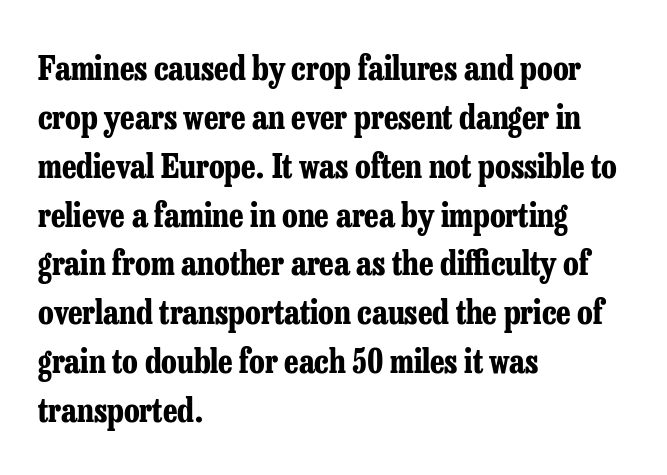
Q: Is the text bold? A: Yes.
Q: Is the text italic (slanted)? A: No, it is upright.
Q: Is the typeface a serif or a sans-serif typeface? A: Serif.
Q: Is the text underlined? A: No.
Q: How is the paragraph aligned? A: Left-aligned.
Q: Is the spacing between letters normal or unusually wide? A: Normal.
Q: Is the spacing between lines tight, normal or loose? A: Normal.
Q: Width (condensed, normal, or wide)? A: Condensed.
Q: Stroke contrast? A: Low.
Q: x-height? A: Medium.
Q: Monospaced? A: No.
